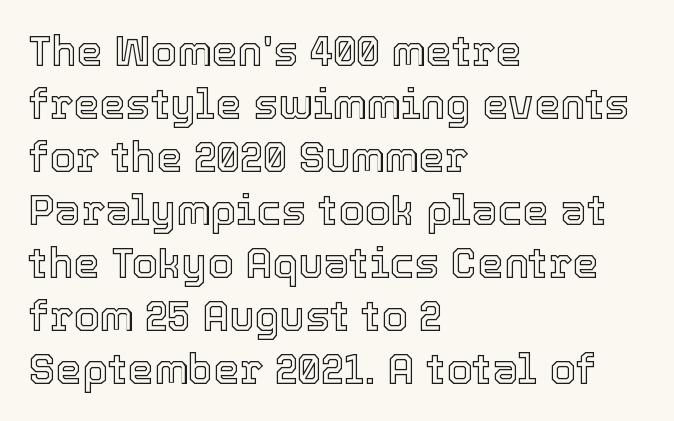
The image shows 42 px text type, upright; set left-aligned, normal line spacing (1.26x), normal letter spacing, not underlined; a medium x-height.
